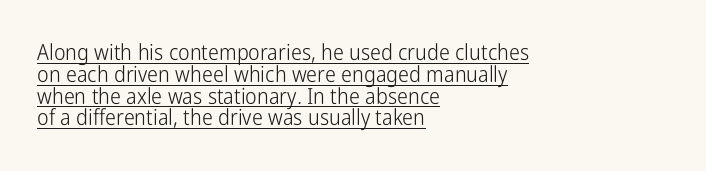
{"italic": "no", "bold": "no", "underline": "yes", "align": "left", "line_spacing": "tight", "line_spacing_ratio": 0.99, "letter_spacing": "normal", "letter_spacing_em": 0.0, "glyph_px": 22}
